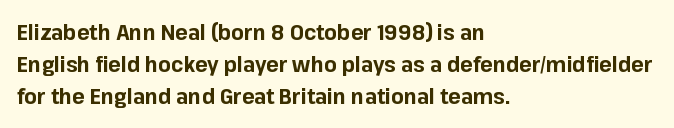
The image shows 21 px bold type, upright; set left-aligned, normal line spacing (1.53x), normal letter spacing, not underlined.
